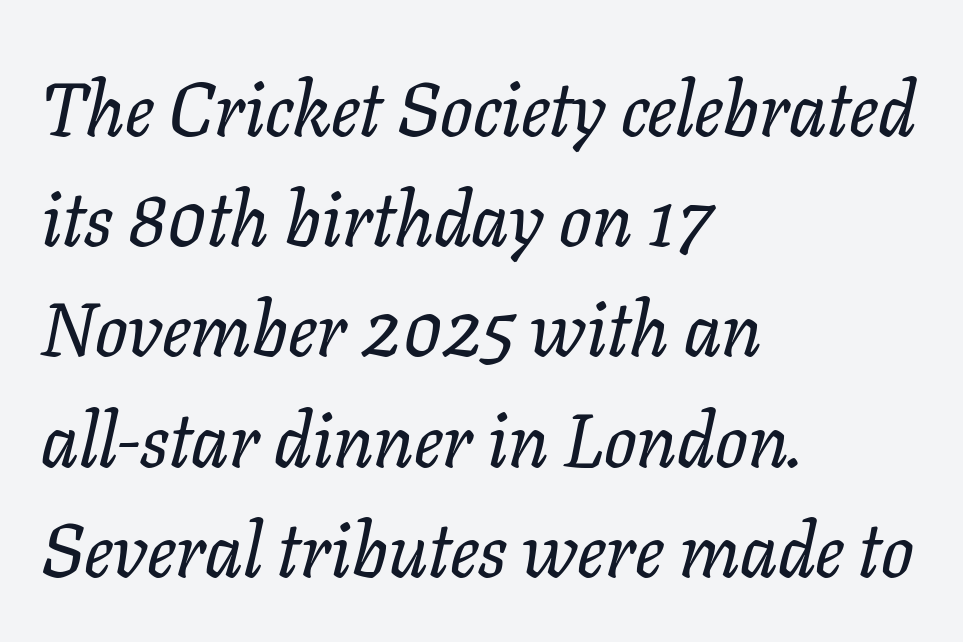
Q: Is the text italic (slanted)? A: Yes, it leans right by about 11 degrees.
Q: Is the typeface a serif or a sans-serif typeface? A: Serif.
Q: Is the text underlined? A: No.
Q: How is the paragraph aligned? A: Left-aligned.
Q: Is the spacing between letters normal or unusually wide? A: Normal.
Q: Is the spacing between lines tight, normal or loose? A: Normal.
Q: Width (condensed, normal, or wide)? A: Normal.
Q: Stroke contrast? A: Low.
Q: x-height? A: Medium.
Q: Monospaced? A: No.
